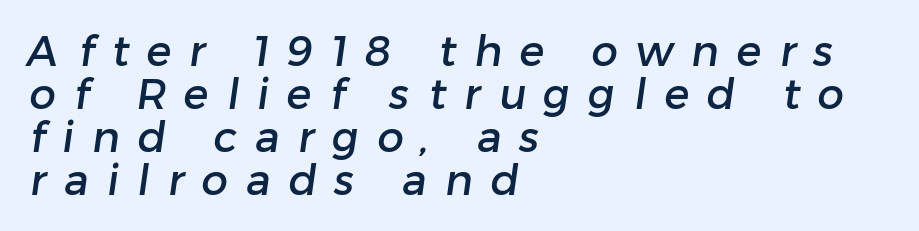
The image shows 42 px sans-serif type; set left-aligned, tight line spacing (1.02x), unusually wide letter spacing (+0.43 em), not underlined; low stroke contrast and a medium x-height.
